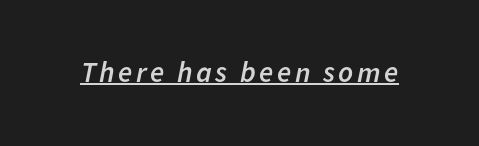
The specimen reads as italic at a glance. Weight check: semibold — heavier than regular, not quite bold. The specimen includes a rule beneath the text block's lines. Proportional: the letters do not fall into vertical columns.
